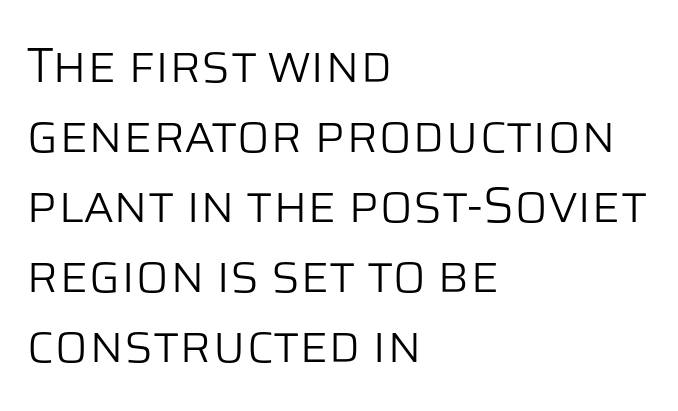
A typesetter would call this zero additional tracking. You can tell it's not italic because the verticals are truly vertical. In CSS terms this would be text-align: left. Stroke thickness stays within the range of a standard reading face or lighter. These lines are rendered in a variable-pitch font. Rows of type keep a routine distance in the vertical direction.
